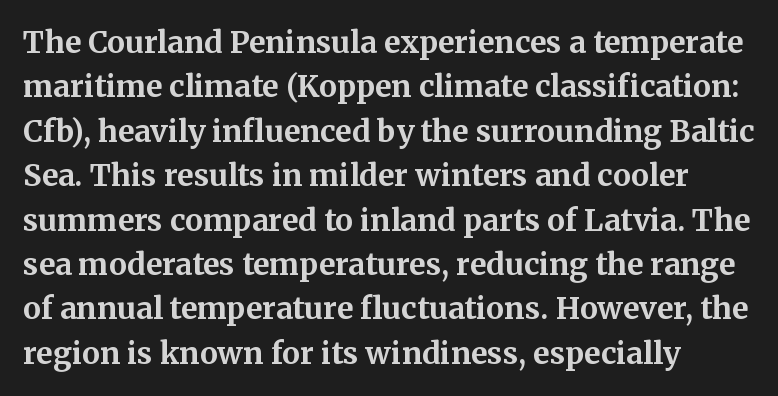
Q: Is the text bold? A: Yes.
Q: Is the text italic (slanted)? A: No, it is upright.
Q: Is the typeface a serif or a sans-serif typeface? A: Serif.
Q: Is the text underlined? A: No.
Q: How is the paragraph aligned? A: Left-aligned.
Q: Is the spacing between letters normal or unusually wide? A: Normal.
Q: Is the spacing between lines tight, normal or loose? A: Normal.
Q: Width (condensed, normal, or wide)? A: Normal.
Q: Stroke contrast? A: Medium.
Q: x-height? A: Medium.
Q: Monospaced? A: No.
